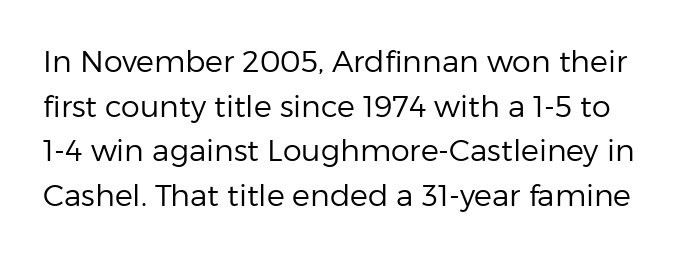
The passage shown has conventional tracking throughout. The face looks like a standard text weight, possibly lighter. One glance says typical: line gaps are just what's usual. When letters stand straight like this, we call the style roman or upright. I'd call this a sans setting — the letters go barefoot. Character widths vary here, with narrow letters taking less room than wide ones.
